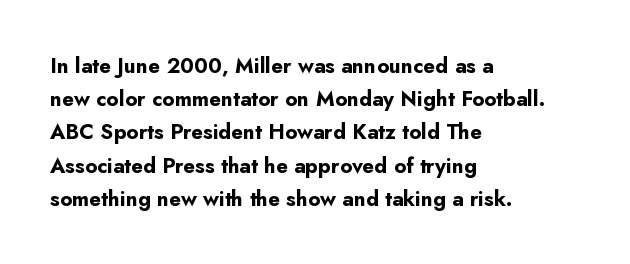
{"italic": "no", "bold": "yes", "underline": "no", "align": "left", "line_spacing": "normal", "line_spacing_ratio": 1.58, "letter_spacing": "normal", "letter_spacing_em": 0.0, "glyph_px": 21}
